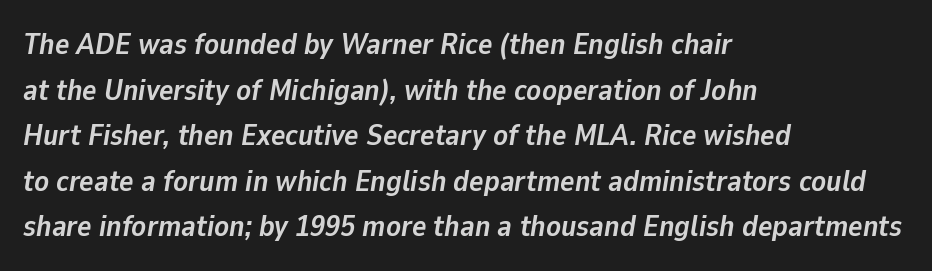
Q: Is the text bold? A: Yes.
Q: Is the text italic (slanted)? A: Yes, it leans right by about 9 degrees.
Q: Is the text underlined? A: No.
Q: How is the paragraph aligned? A: Left-aligned.
Q: Is the spacing between letters normal or unusually wide? A: Normal.
Q: Is the spacing between lines tight, normal or loose? A: Normal.
Q: Width (condensed, normal, or wide)? A: Normal.
Q: Stroke contrast? A: Low.
Q: x-height? A: Medium.
Q: Monospaced? A: No.
